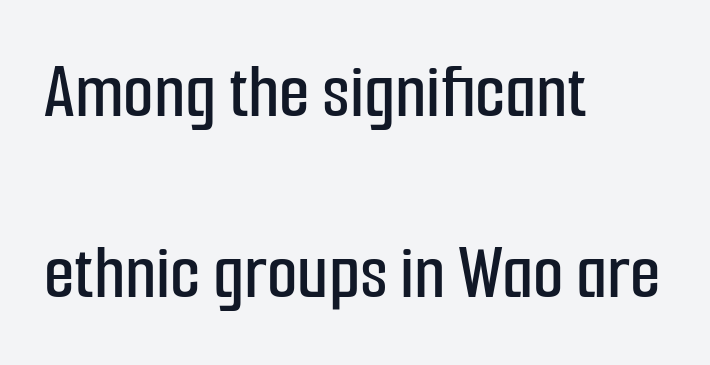
{"serif": "no", "italic": "no", "width": "condensed", "stroke_contrast": "low", "x_height": "medium", "monospaced": "no", "underline": "no", "align": "left", "line_spacing": "loose", "line_spacing_ratio": 2.29, "letter_spacing": "normal", "letter_spacing_em": 0.0, "glyph_px": 79}
